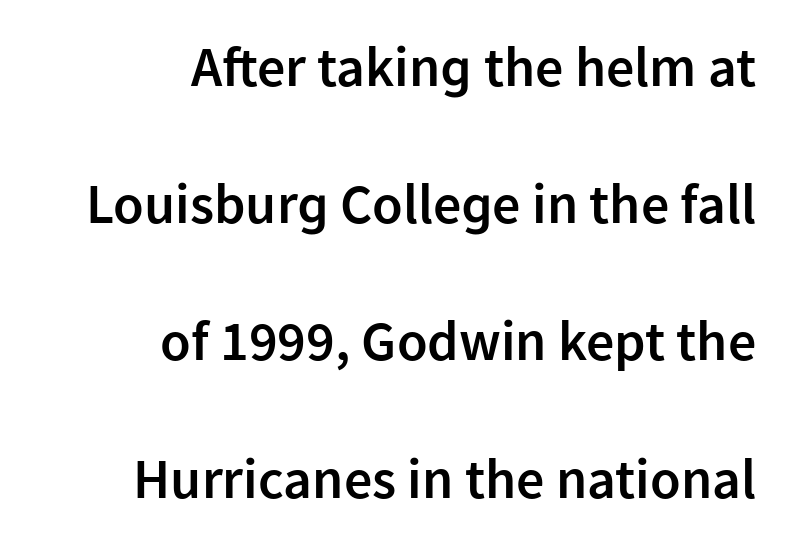
{"serif": "no", "italic": "no", "bold": "semi", "weight": "semibold", "width": "normal", "stroke_contrast": "low", "x_height": "medium", "monospaced": "no", "underline": "no", "align": "right", "line_spacing": "loose", "line_spacing_ratio": 2.45, "letter_spacing": "normal", "letter_spacing_em": 0.0, "glyph_px": 56}
